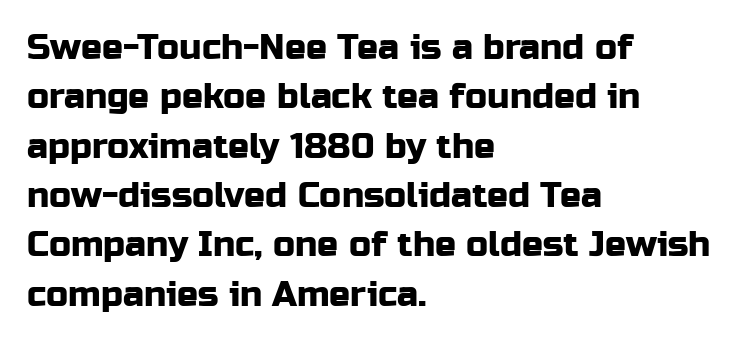
The image shows 35 px sans-serif type, upright; set left-aligned, normal line spacing (1.41x), normal letter spacing, not underlined; low stroke contrast and a medium x-height.
